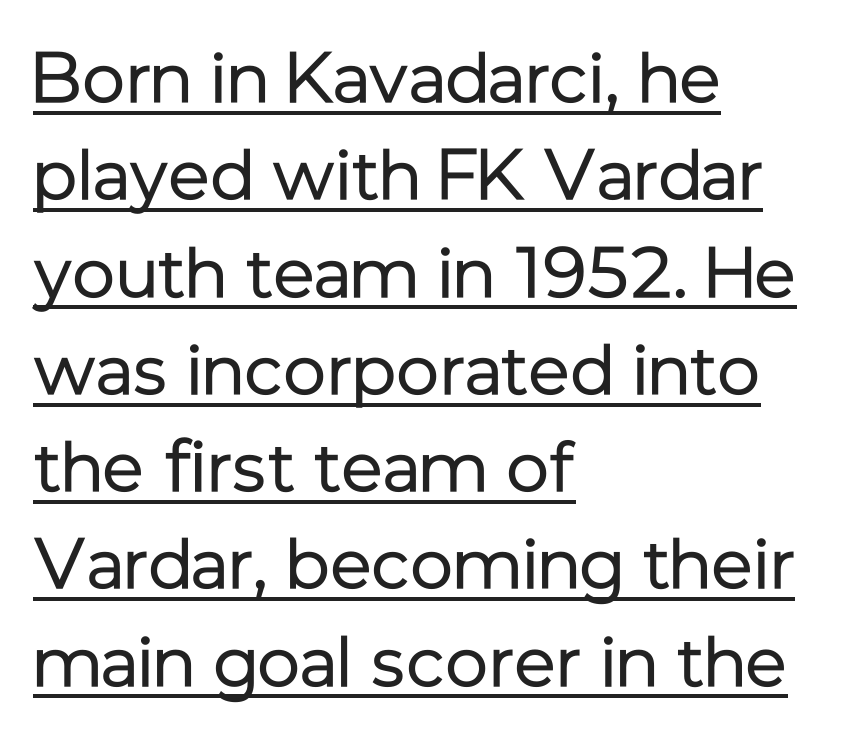
Casual observation: everything's shoved over to the left. The face used here is a sans, in the tradition of grotesques and geometrics. Nothing unusual about the tracking: characters are spaced as the font intends. The face used here appears with an underline applied. Posture: straight, roman, zero tilt.
